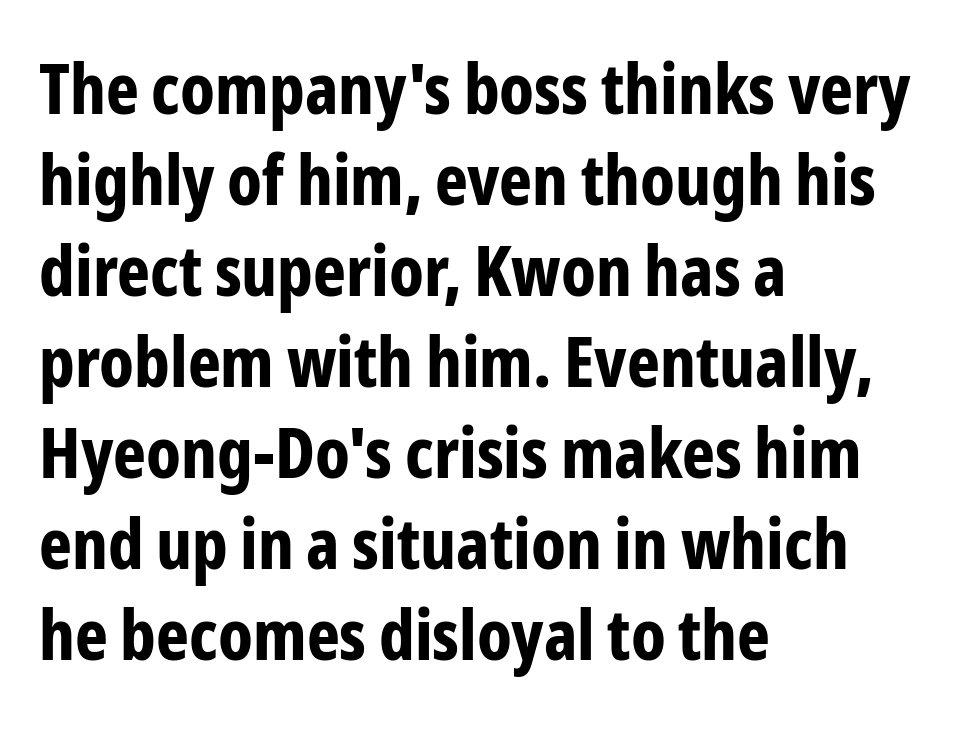
Q: Is the text bold? A: Yes.
Q: Is the text italic (slanted)? A: No, it is upright.
Q: Is the typeface a serif or a sans-serif typeface? A: Sans-serif.
Q: Is the text underlined? A: No.
Q: How is the paragraph aligned? A: Left-aligned.
Q: Is the spacing between letters normal or unusually wide? A: Normal.
Q: Is the spacing between lines tight, normal or loose? A: Normal.
Q: Width (condensed, normal, or wide)? A: Condensed.
Q: Stroke contrast? A: Low.
Q: x-height? A: Medium.
Q: Monospaced? A: No.
